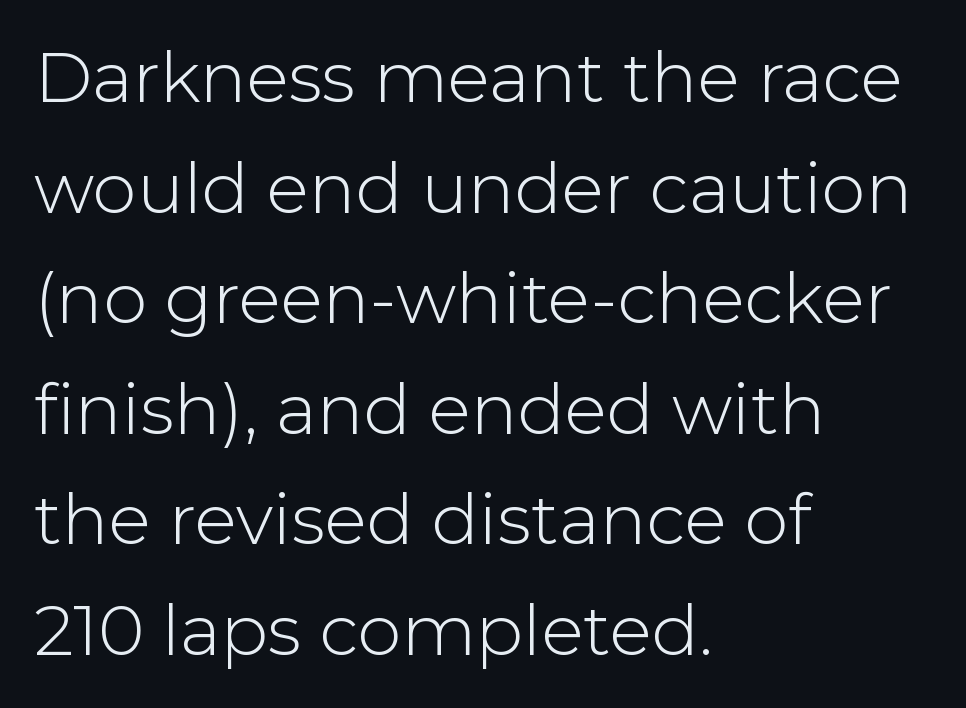
{"serif": "no", "italic": "no", "bold": "no", "weight": "light", "width": "normal", "stroke_contrast": "low", "x_height": "medium", "monospaced": "no", "underline": "no", "align": "left", "line_spacing": "normal", "line_spacing_ratio": 1.58, "letter_spacing": "normal", "letter_spacing_em": 0.0, "glyph_px": 70}
